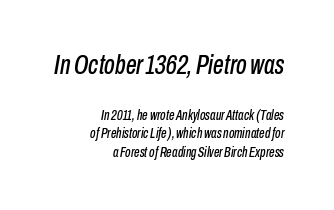
Q: Is the text italic (slanted)? A: Yes, it leans right by about 10 degrees.
Q: Is the text underlined? A: No.
Q: How is the paragraph aligned? A: Right-aligned.
Q: Is the spacing between letters normal or unusually wide? A: Normal.
Q: Is the spacing between lines tight, normal or loose? A: Normal.
Q: Which block of text is set in a larger size, the first (top) or the second (bottom)? A: The first (top) one.
